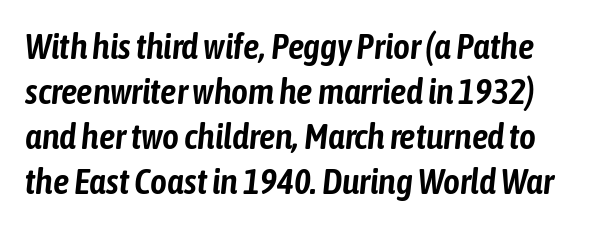
Q: Is the text italic (slanted)? A: Yes, it leans right by about 6 degrees.
Q: Is the text underlined? A: No.
Q: Is the spacing between letters normal or unusually wide? A: Normal.
Q: Is the spacing between lines tight, normal or loose? A: Normal.
Q: Width (condensed, normal, or wide)? A: Condensed.
Q: Stroke contrast? A: Low.
Q: x-height? A: Medium.
Q: Monospaced? A: No.
